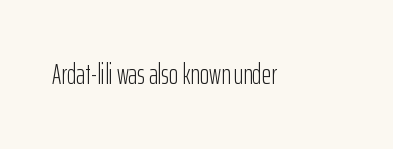
Note: no serifs on the glyphs. You can tell it's not italic because the verticals are truly vertical. On a weight scale, this lands at 450 or below. Rule under the text: the space is simply empty. Is this a fixed-width face? No — the glyphs have proportional, varying widths.
